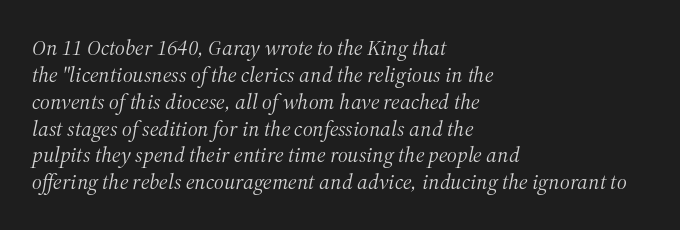
{"italic": "yes", "lean": "right", "slant_degrees": 12, "bold": "no", "underline": "no", "align": "left", "line_spacing_ratio": 1.22, "letter_spacing": "normal", "letter_spacing_em": 0.0, "glyph_px": 22}
